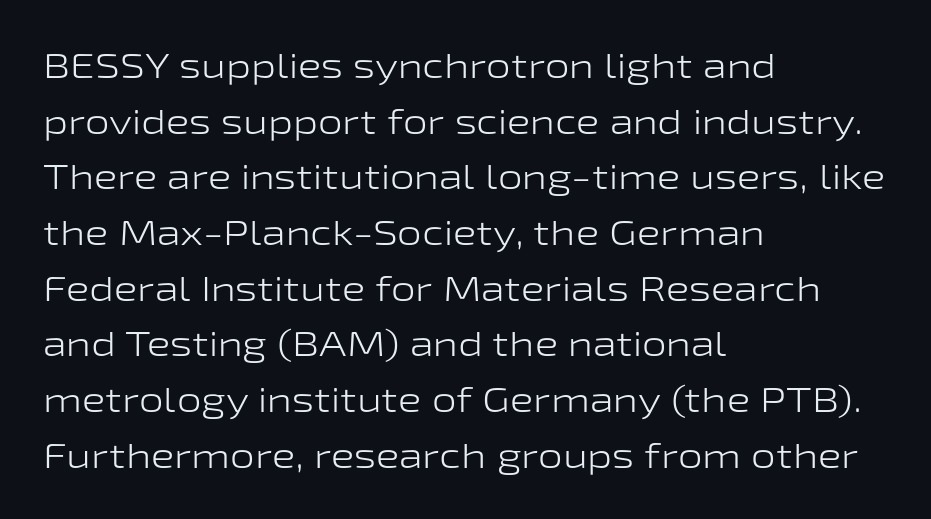
Q: Is the text bold? A: No.
Q: Is the text italic (slanted)? A: No, it is upright.
Q: Is the typeface a serif or a sans-serif typeface? A: Sans-serif.
Q: Is the text underlined? A: No.
Q: How is the paragraph aligned? A: Left-aligned.
Q: Is the spacing between letters normal or unusually wide? A: Normal.
Q: Is the spacing between lines tight, normal or loose? A: Normal.
Q: Width (condensed, normal, or wide)? A: Wide.
Q: Stroke contrast? A: Low.
Q: x-height? A: Medium.
Q: Monospaced? A: No.
